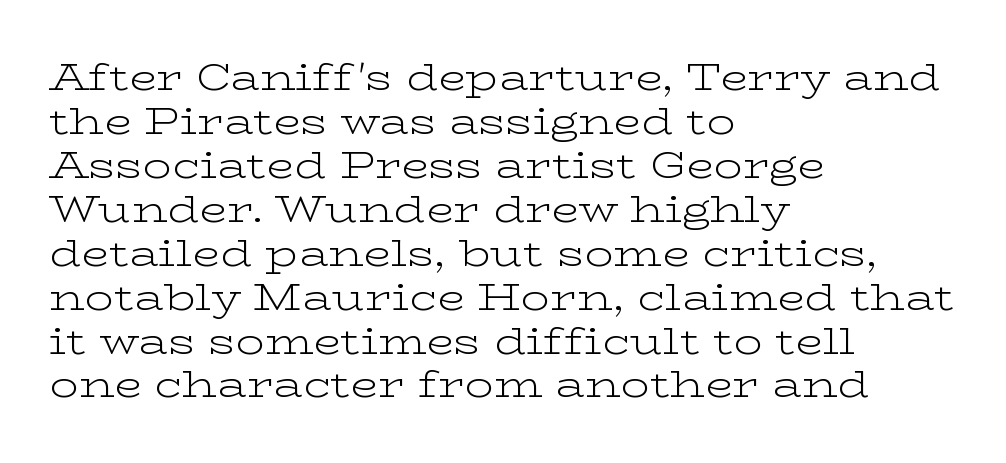
Q: Is the text bold? A: No.
Q: Is the text italic (slanted)? A: No, it is upright.
Q: Is the typeface a serif or a sans-serif typeface? A: Serif.
Q: Is the text underlined? A: No.
Q: How is the paragraph aligned? A: Left-aligned.
Q: Is the spacing between letters normal or unusually wide? A: Normal.
Q: Width (condensed, normal, or wide)? A: Wide.
Q: Stroke contrast? A: Low.
Q: x-height? A: Medium.
Q: Monospaced? A: No.
